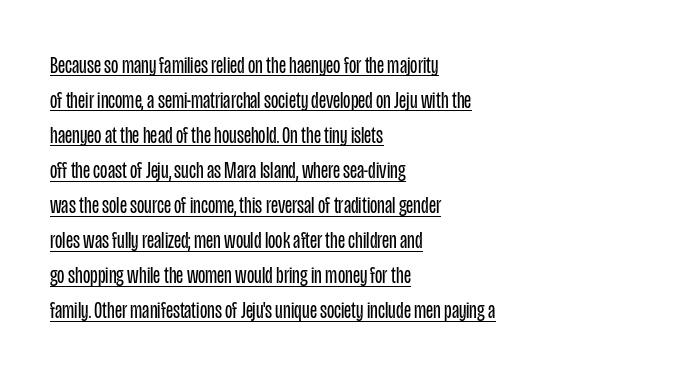
This sample uses plain, unmodified letter spacing. The block of text has a typical density, with ordinary space between rows. The face used here appears with an underline applied. Line starts are locked; line ends wander. Quick note: not italic, upright. No heavy texture on the line: the type isn't bold.
